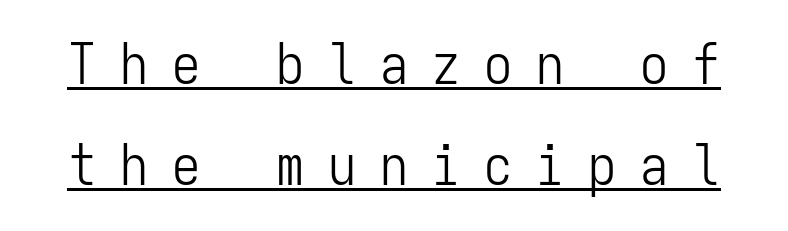
There is plenty of visible air inserted between adjacent glyphs. The lettering stays uniformly vertical, giving the passage a roman look. Here the designer chose a console-style face with uniform glyph widths. Underlined type. No letter is thick-stroked: the sample isn't bold. The typeface chosen for these lines omits serifs.
